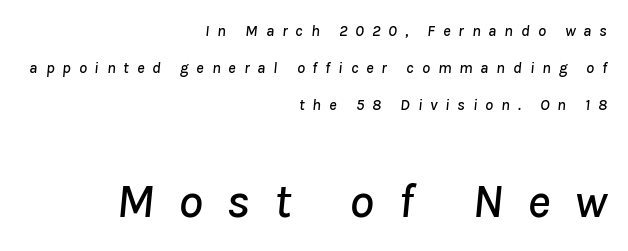
Q: Is the text italic (slanted)? A: Yes, it leans right by about 8 degrees.
Q: Is the text underlined? A: No.
Q: How is the paragraph aligned? A: Right-aligned.
Q: Is the spacing between letters normal or unusually wide? A: Unusually wide.
Q: Is the spacing between lines tight, normal or loose? A: Loose.
Q: Which block of text is set in a larger size, the first (top) or the second (bottom)? A: The second (bottom) one.
Q: Width (condensed, normal, or wide)? A: Normal.
Q: Stroke contrast? A: Low.
Q: x-height? A: Medium.
Q: Monospaced? A: No.
